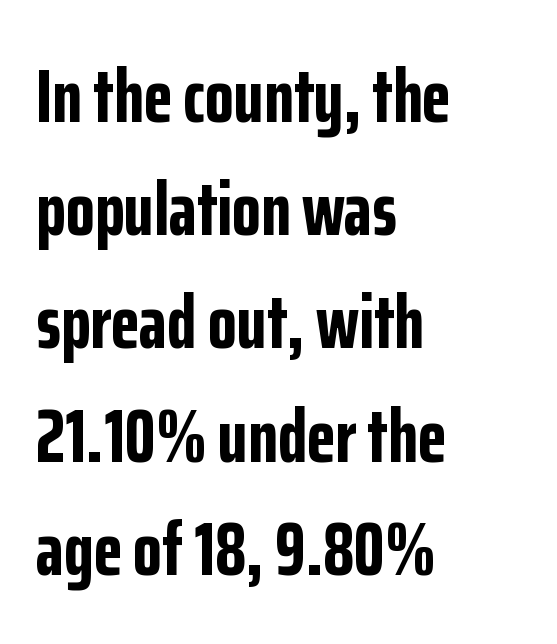
Q: Is the text bold? A: Yes.
Q: Is the text italic (slanted)? A: No, it is upright.
Q: Is the typeface a serif or a sans-serif typeface? A: Sans-serif.
Q: Is the text underlined? A: No.
Q: How is the paragraph aligned? A: Left-aligned.
Q: Is the spacing between letters normal or unusually wide? A: Normal.
Q: Is the spacing between lines tight, normal or loose? A: Normal.
Q: Width (condensed, normal, or wide)? A: Condensed.
Q: Stroke contrast? A: Low.
Q: x-height? A: Medium.
Q: Monospaced? A: No.
